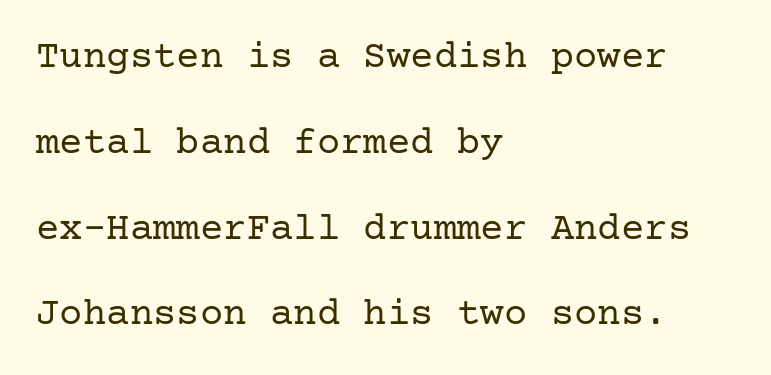
The image shows 39 px regular-weight serif type, upright; set left-aligned, loose line spacing (2.2x), normal letter spacing, not underlined; low stroke contrast and a medium x-height.
